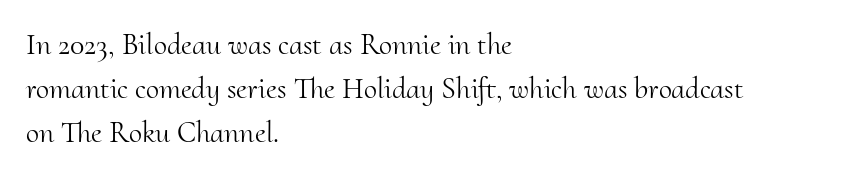
Q: Is the text bold? A: No.
Q: Is the text italic (slanted)? A: No, it is upright.
Q: Is the typeface a serif or a sans-serif typeface? A: Serif.
Q: Is the text underlined? A: No.
Q: How is the paragraph aligned? A: Left-aligned.
Q: Is the spacing between letters normal or unusually wide? A: Normal.
Q: Is the spacing between lines tight, normal or loose? A: Normal.
Q: Width (condensed, normal, or wide)? A: Normal.
Q: Stroke contrast? A: Medium.
Q: x-height? A: Small.
Q: Monospaced? A: No.
